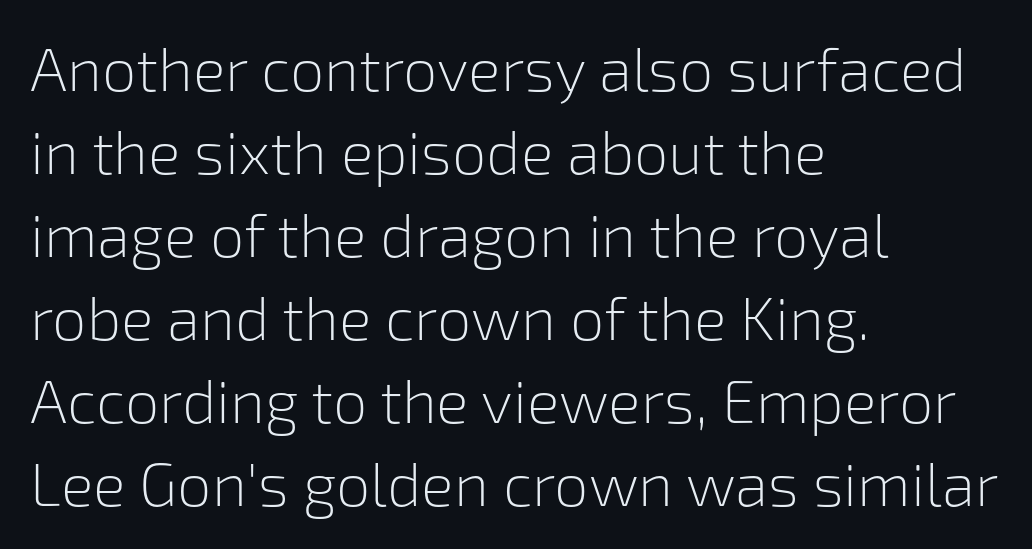
The image shows 61 px light sans-serif type, upright; set left-aligned, normal line spacing (1.36x), normal letter spacing, not underlined; low stroke contrast and a medium x-height.
